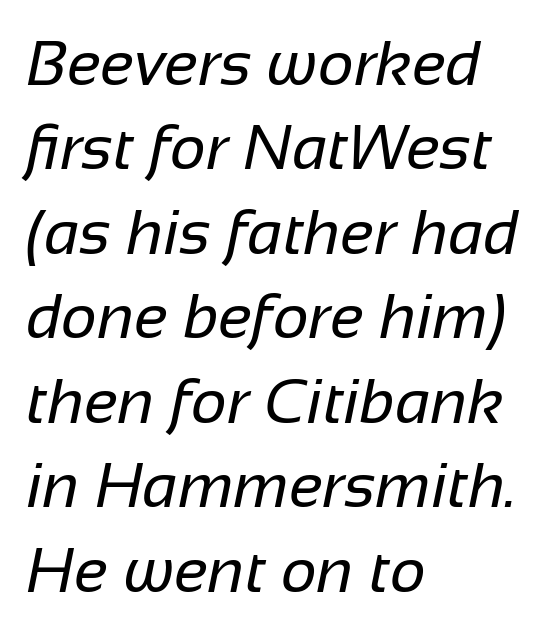
The image shows 63 px regular-weight sans-serif type; set left-aligned, normal line spacing (1.34x), normal letter spacing, not underlined; low stroke contrast and a medium x-height.
